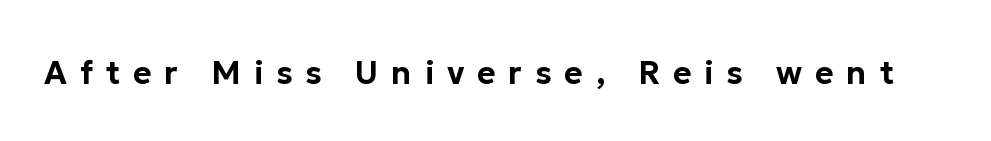
{"serif": "no", "italic": "no", "width": "normal", "stroke_contrast": "low", "x_height": "medium", "monospaced": "no", "underline": "no", "letter_spacing": "wide", "letter_spacing_em": 0.4, "glyph_px": 32}
